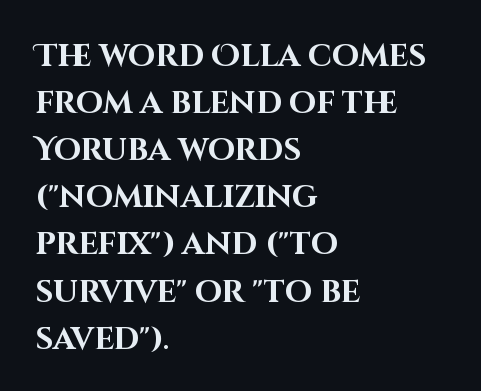
The image shows 31 px bold sans-serif type, upright; set left-aligned, normal line spacing (1.52x), normal letter spacing, not underlined; high stroke contrast and a large x-height.
